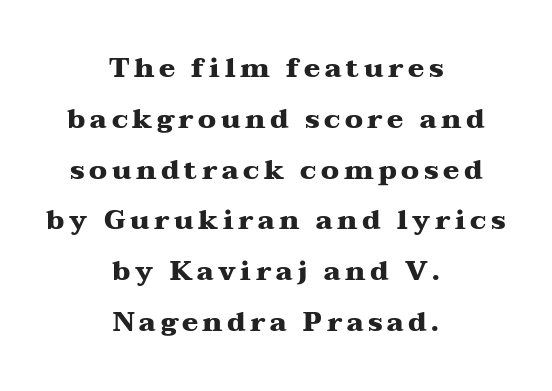
Q: Is the text bold? A: Yes.
Q: Is the text italic (slanted)? A: No, it is upright.
Q: Is the text underlined? A: No.
Q: How is the paragraph aligned? A: Centered.
